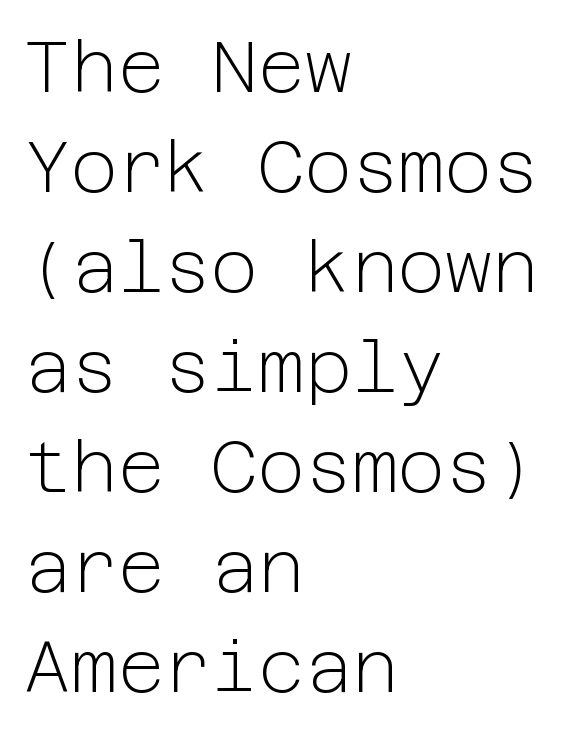
The image shows 72 px light sans-serif type, upright; set left-aligned, normal line spacing (1.39x), normal letter spacing, not underlined; low stroke contrast and a medium x-height.
